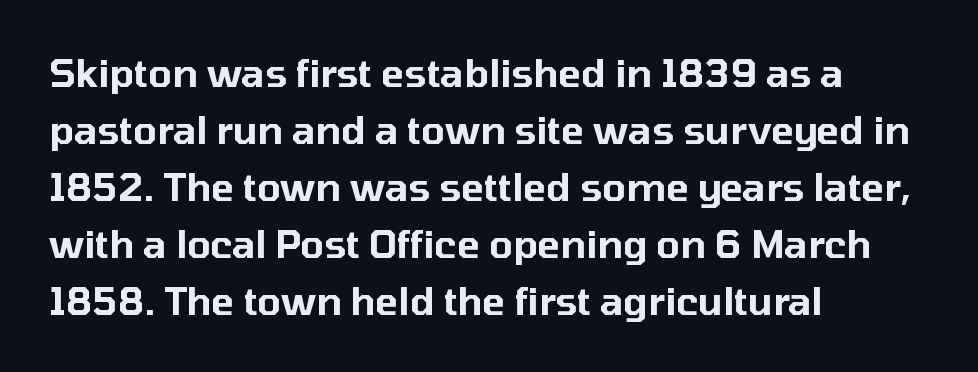
{"serif": "no", "italic": "no", "width": "normal", "stroke_contrast": "low", "x_height": "medium", "monospaced": "no", "underline": "no", "align": "left", "line_spacing": "normal", "line_spacing_ratio": 1.5, "letter_spacing": "normal", "letter_spacing_em": 0.0, "glyph_px": 38}
